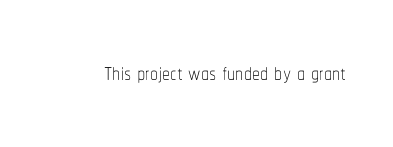
Glance below the letters and you will spot only blank space. Posture: vertical. Unbolded letterforms with no extra heft. Nobody touched the tracking dial on this one. Proportional: the letters do not fall into vertical columns.
